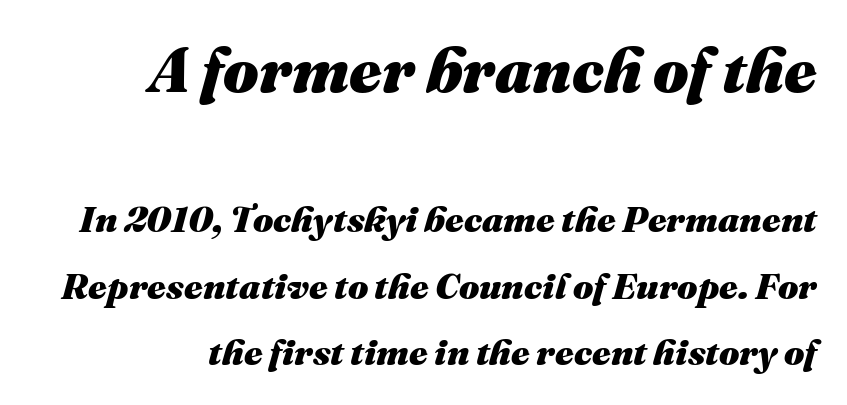
Q: Is the text bold? A: Yes.
Q: Is the text italic (slanted)? A: Yes, it leans right by about 16 degrees.
Q: Is the text underlined? A: No.
Q: Is the spacing between letters normal or unusually wide? A: Normal.
Q: Which block of text is set in a larger size, the first (top) or the second (bottom)? A: The first (top) one.
Q: Width (condensed, normal, or wide)? A: Normal.
Q: Stroke contrast? A: Medium.
Q: x-height? A: Medium.
Q: Monospaced? A: No.
